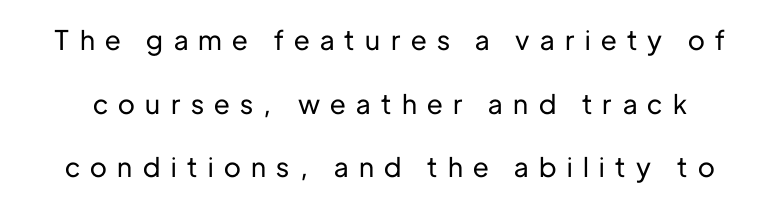
{"italic": "no", "underline": "no", "line_spacing": "loose", "line_spacing_ratio": 2.36, "letter_spacing": "wide", "letter_spacing_em": 0.39, "glyph_px": 27}
